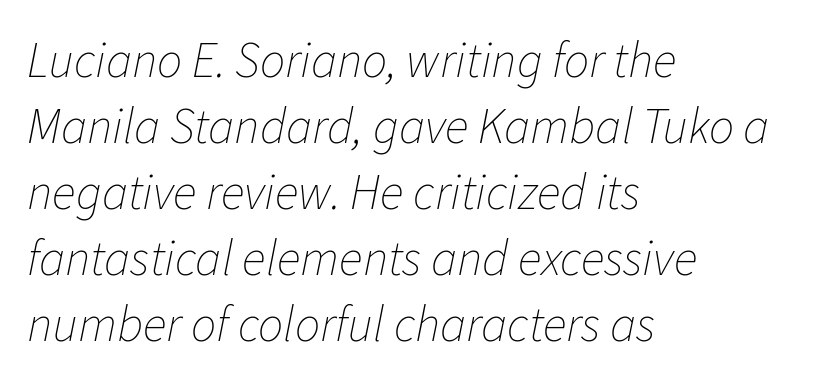
Q: Is the text bold? A: No.
Q: Is the text italic (slanted)? A: Yes, it leans right by about 11 degrees.
Q: Is the text underlined? A: No.
Q: How is the paragraph aligned? A: Left-aligned.
Q: Is the spacing between letters normal or unusually wide? A: Normal.
Q: Is the spacing between lines tight, normal or loose? A: Normal.
Q: Width (condensed, normal, or wide)? A: Normal.
Q: Stroke contrast? A: Low.
Q: x-height? A: Medium.
Q: Monospaced? A: No.
